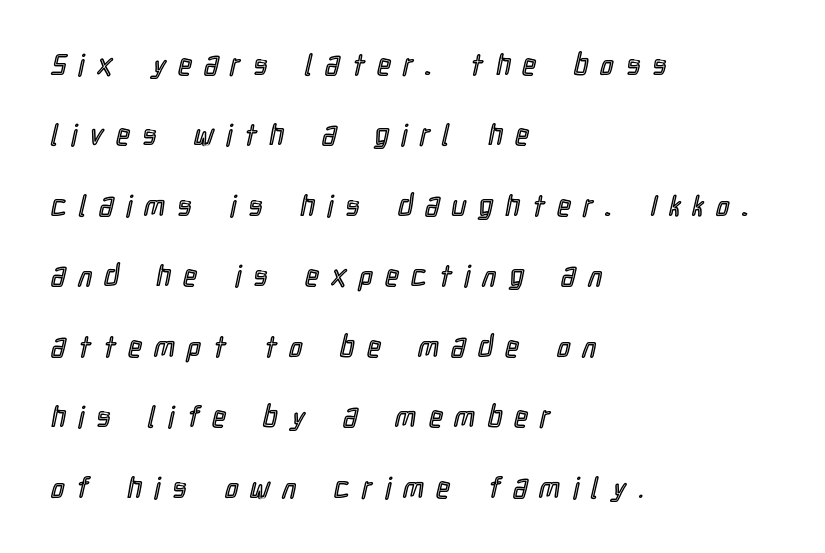
The image shows 29 px condensed type; set left-aligned, loose line spacing (2.43x), unusually wide letter spacing (+0.44 em), not underlined; a medium x-height.
